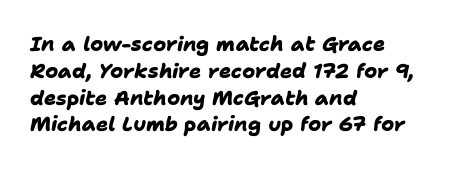
Q: Is the text bold? A: Yes.
Q: Is the text underlined? A: No.
Q: How is the paragraph aligned? A: Left-aligned.
Q: Is the spacing between letters normal or unusually wide? A: Normal.
Q: Is the spacing between lines tight, normal or loose? A: Normal.
